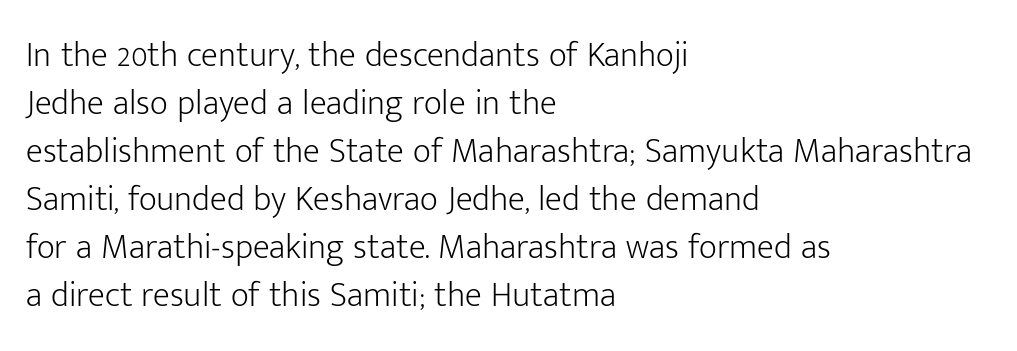
{"serif": "no", "italic": "no", "bold": "no", "weight": "light", "width": "normal", "stroke_contrast": "low", "x_height": "medium", "monospaced": "no", "underline": "no", "align": "left", "line_spacing": "normal", "line_spacing_ratio": 1.37, "letter_spacing": "normal", "letter_spacing_em": 0.0, "glyph_px": 35}
